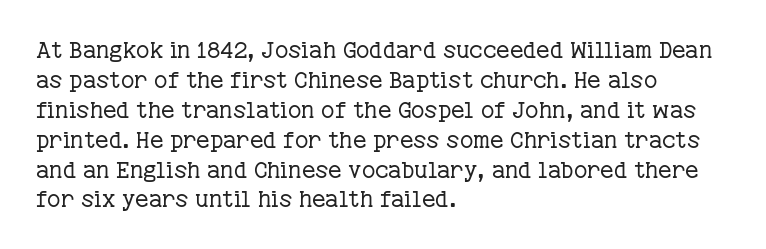
The image shows 23 px text type, upright; set left-aligned, normal line spacing (1.3x), normal letter spacing, not underlined.
